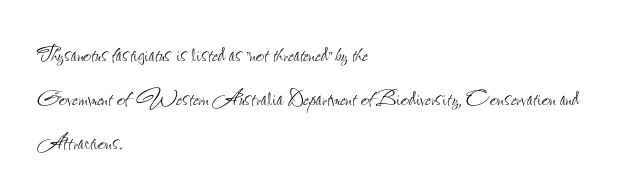
{"bold": "no", "weight": "thin", "width": "condensed", "stroke_contrast": "low", "x_height": "small", "monospaced": "no", "underline": "no", "align": "left", "line_spacing": "normal", "line_spacing_ratio": 1.51, "letter_spacing": "normal", "letter_spacing_em": 0.0, "glyph_px": 29}
